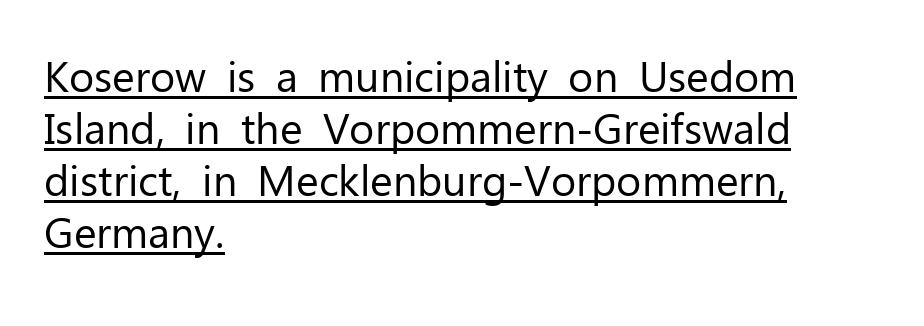
{"serif": "no", "italic": "no", "bold": "no", "weight": "regular", "width": "normal", "stroke_contrast": "low", "x_height": "medium", "monospaced": "no", "underline": "yes", "align": "left", "line_spacing_ratio": 1.21, "letter_spacing": "normal", "letter_spacing_em": 0.0, "glyph_px": 43}
